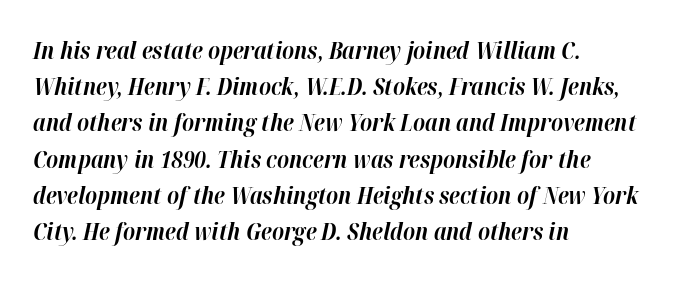
The image shows 24 px bold type, italic (leaning right); set left-aligned, normal line spacing (1.51x), normal letter spacing, not underlined.
